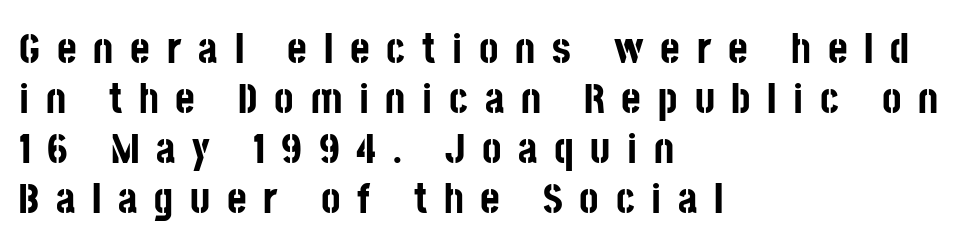
Q: Is the text bold? A: Yes.
Q: Is the text italic (slanted)? A: No, it is upright.
Q: Is the typeface a serif or a sans-serif typeface? A: Sans-serif.
Q: Is the text underlined? A: No.
Q: How is the paragraph aligned? A: Left-aligned.
Q: Is the spacing between letters normal or unusually wide? A: Unusually wide.
Q: Width (condensed, normal, or wide)? A: Condensed.
Q: Stroke contrast? A: Low.
Q: x-height? A: Large.
Q: Monospaced? A: No.
